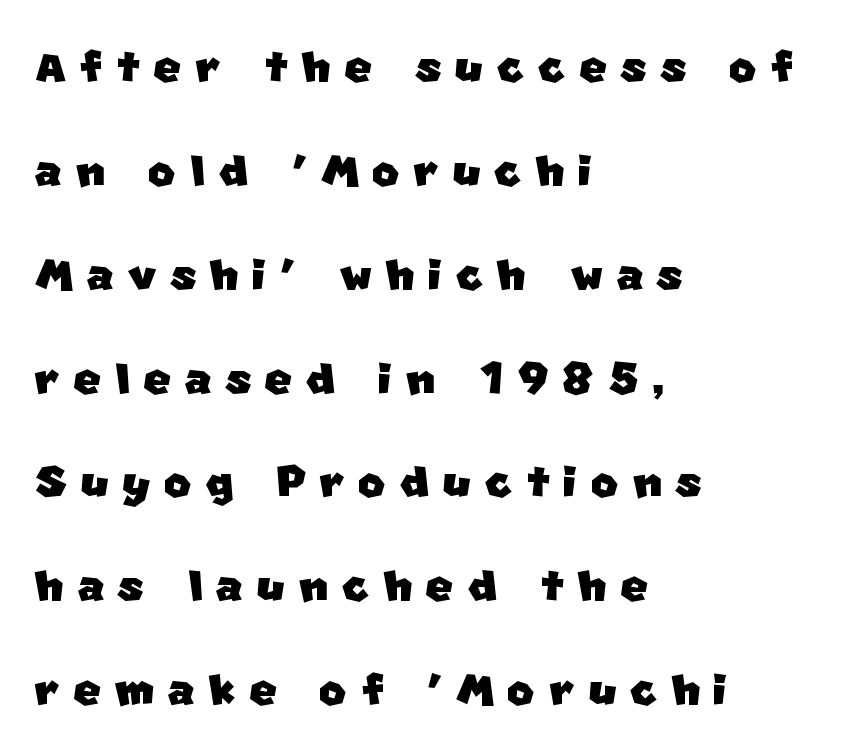
{"serif": "no", "width": "normal", "stroke_contrast": "low", "x_height": "large", "monospaced": "no", "underline": "no", "align": "left", "line_spacing_ratio": 1.76, "letter_spacing": "wide", "letter_spacing_em": 0.23, "glyph_px": 59}
